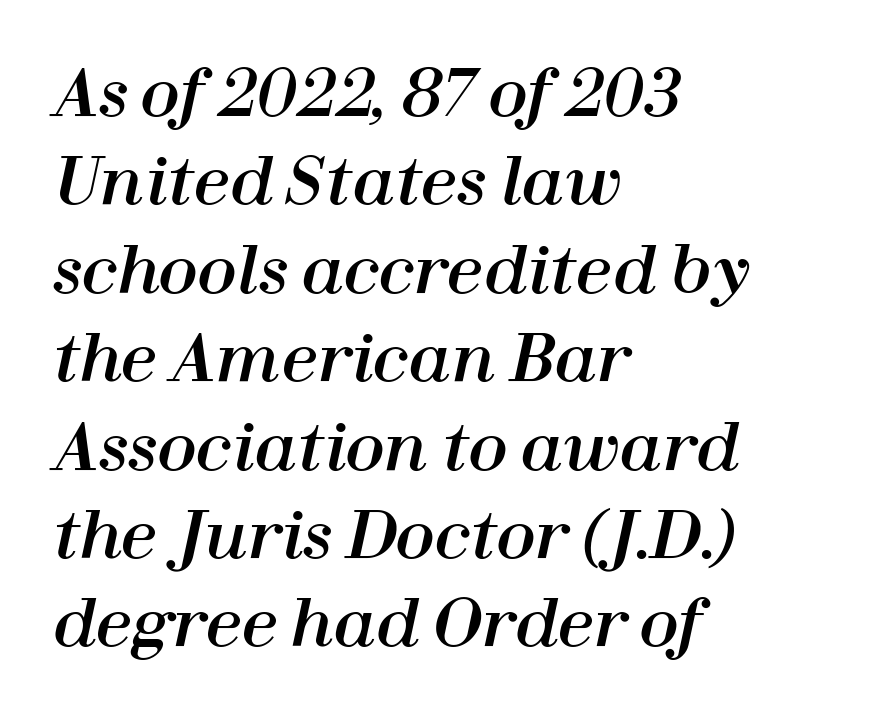
The image shows 65 px text type, italic (leaning right); set left-aligned, normal line spacing (1.36x), normal letter spacing, not underlined; high stroke contrast and a medium x-height.
